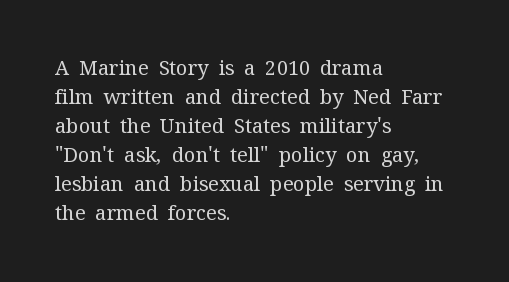
{"italic": "no", "bold": "no", "underline": "no", "align": "left", "line_spacing": "normal", "line_spacing_ratio": 1.45, "letter_spacing": "normal", "letter_spacing_em": 0.0, "glyph_px": 20}
